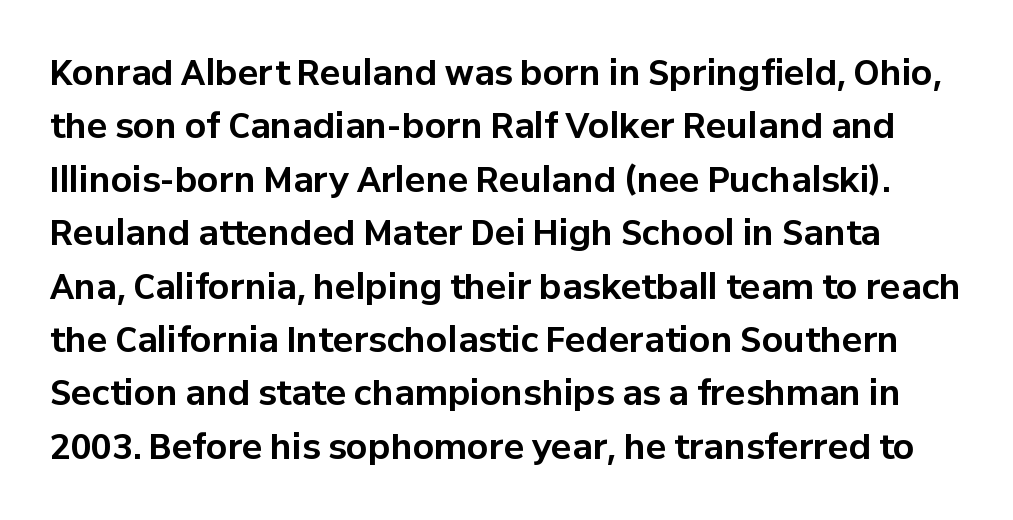
{"serif": "no", "italic": "no", "bold": "yes", "weight": "bold", "width": "normal", "stroke_contrast": "low", "x_height": "medium", "monospaced": "no", "underline": "no", "line_spacing": "normal", "line_spacing_ratio": 1.57, "letter_spacing": "normal", "letter_spacing_em": 0.0, "glyph_px": 34}
